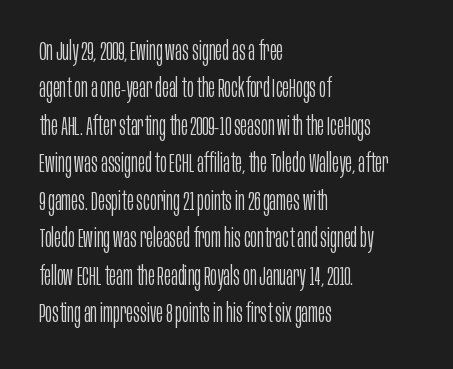
Q: Is the text bold? A: No.
Q: Is the text italic (slanted)? A: No, it is upright.
Q: Is the text underlined? A: No.
Q: How is the paragraph aligned? A: Left-aligned.
Q: Is the spacing between letters normal or unusually wide? A: Normal.
Q: Is the spacing between lines tight, normal or loose? A: Normal.
